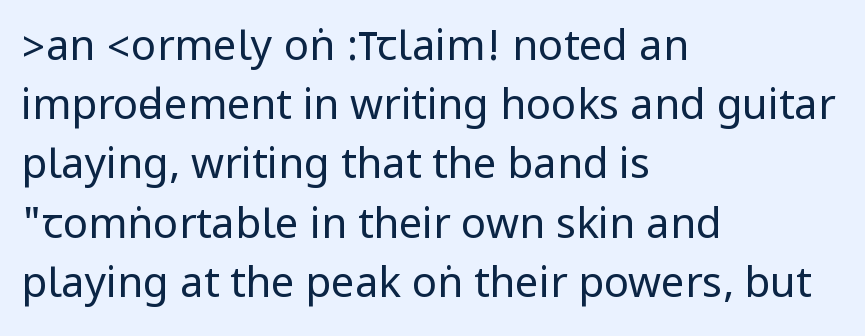
{"serif": "no", "italic": "no", "bold": "no", "weight": "regular", "width": "condensed", "stroke_contrast": "low", "underline": "no", "align": "left", "line_spacing": "normal", "line_spacing_ratio": 1.41, "letter_spacing": "normal", "letter_spacing_em": 0.0, "glyph_px": 42}
